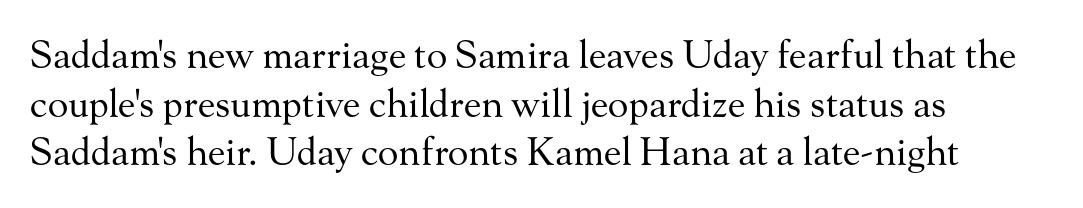
{"serif": "yes", "italic": "no", "bold": "no", "weight": "regular", "width": "normal", "stroke_contrast": "medium", "x_height": "small", "monospaced": "no", "underline": "no", "align": "left", "line_spacing": "normal", "line_spacing_ratio": 1.28, "letter_spacing": "normal", "letter_spacing_em": 0.0, "glyph_px": 38}
